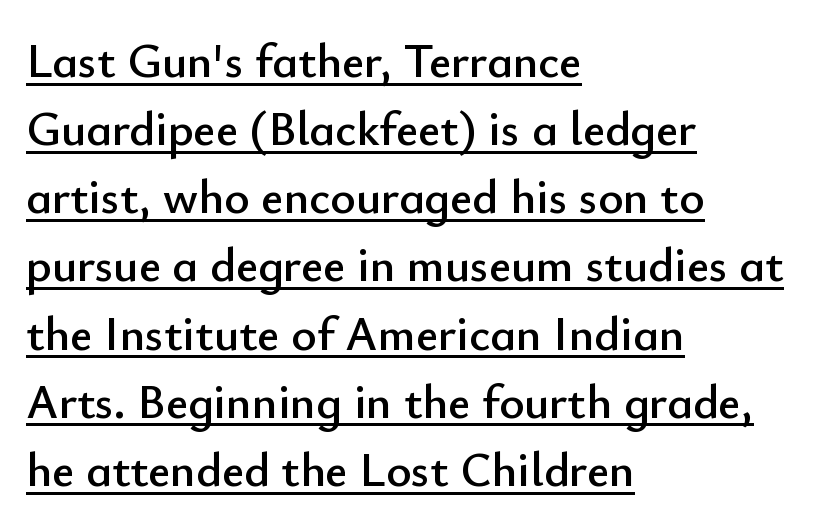
The image shows 48 px sans-serif type, upright; set left-aligned, normal line spacing (1.42x), normal letter spacing, underlined; low stroke contrast and a small x-height.
